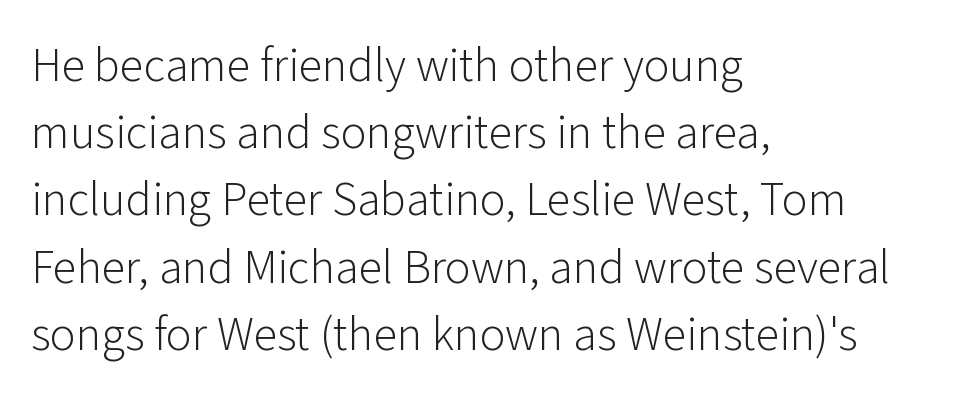
The image shows 48 px light sans-serif type, upright; set left-aligned, normal line spacing (1.4x), normal letter spacing, not underlined; low stroke contrast and a medium x-height.
